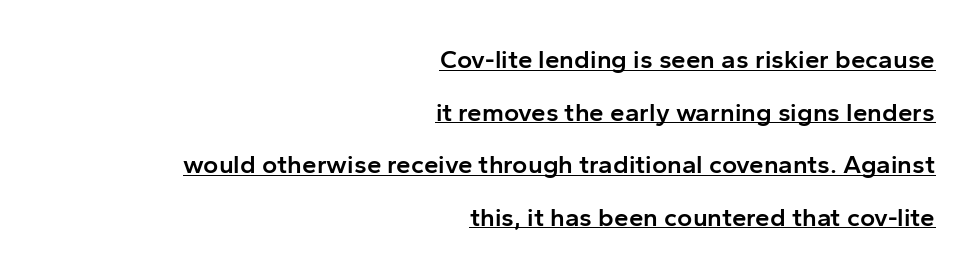
The image shows 26 px text type, upright; set right-aligned, loose line spacing (2.02x), normal letter spacing, underlined.
